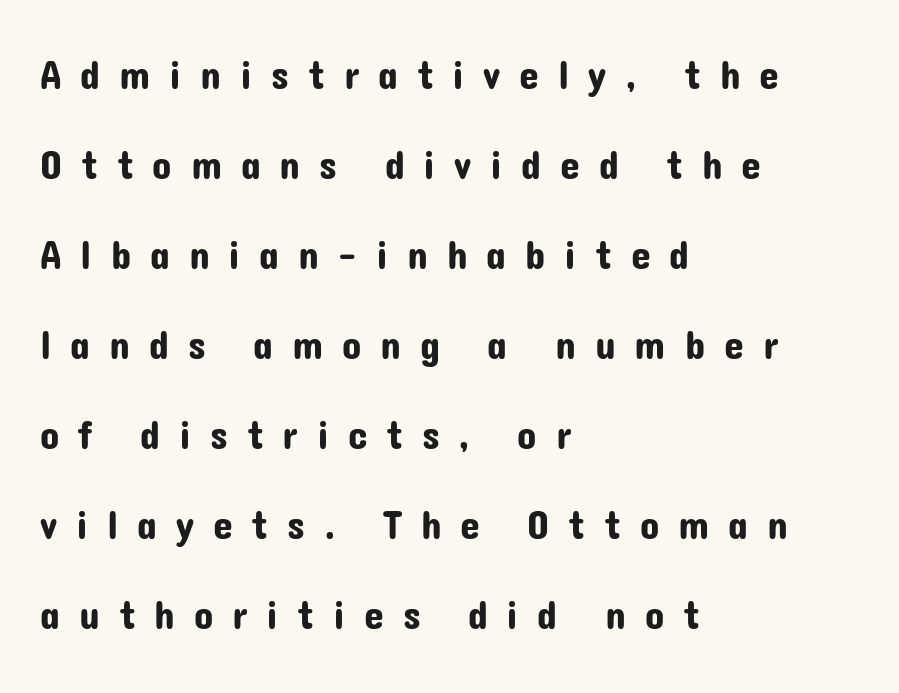
Q: Is the text italic (slanted)? A: No, it is upright.
Q: Is the typeface a serif or a sans-serif typeface? A: Sans-serif.
Q: Is the text underlined? A: No.
Q: How is the paragraph aligned? A: Left-aligned.
Q: Is the spacing between letters normal or unusually wide? A: Unusually wide.
Q: Is the spacing between lines tight, normal or loose? A: Loose.
Q: Width (condensed, normal, or wide)? A: Normal.
Q: Stroke contrast? A: Low.
Q: x-height? A: Medium.
Q: Monospaced? A: No.
